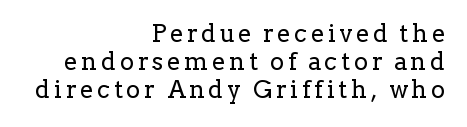
{"italic": "no", "bold": "no", "underline": "no", "align": "right", "line_spacing_ratio": 1.16, "glyph_px": 24}
